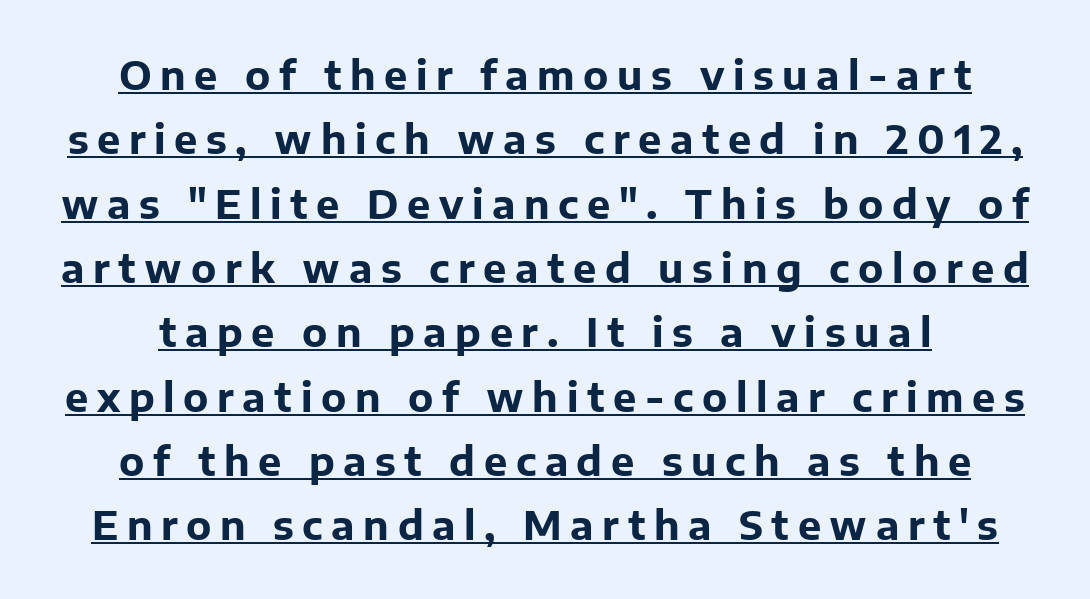
Q: Is the text bold? A: Yes.
Q: Is the text italic (slanted)? A: No, it is upright.
Q: Is the typeface a serif or a sans-serif typeface? A: Sans-serif.
Q: Is the text underlined? A: Yes.
Q: Is the spacing between letters normal or unusually wide? A: Unusually wide.
Q: Is the spacing between lines tight, normal or loose? A: Normal.
Q: Width (condensed, normal, or wide)? A: Normal.
Q: Stroke contrast? A: Low.
Q: x-height? A: Medium.
Q: Monospaced? A: No.
